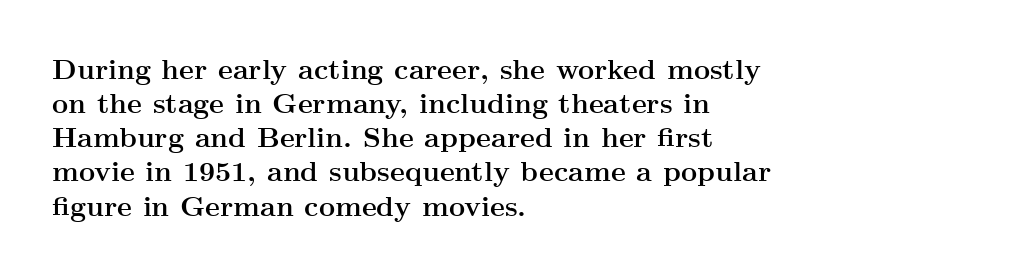
The image shows 28 px semibold, wide serif type, upright; set left-aligned, line spacing 1.22x, normal letter spacing, not underlined; medium stroke contrast and a small x-height.
